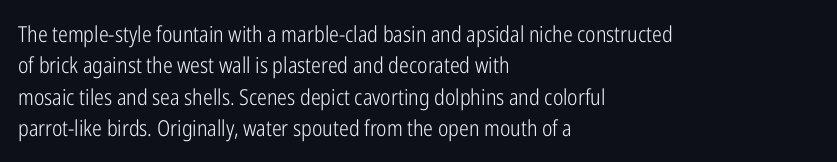
Q: Is the text bold? A: No.
Q: Is the text italic (slanted)? A: No, it is upright.
Q: Is the text underlined? A: No.
Q: How is the paragraph aligned? A: Left-aligned.
Q: Is the spacing between letters normal or unusually wide? A: Normal.
Q: Is the spacing between lines tight, normal or loose? A: Normal.
